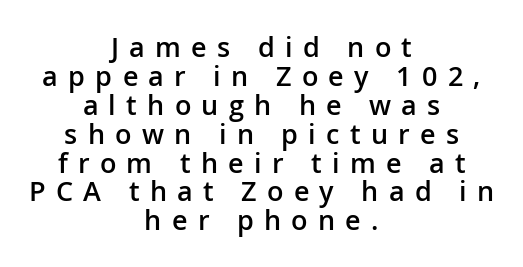
The image shows 27 px text type, upright; set centered, tight line spacing (1.07x), unusually wide letter spacing (+0.38 em), not underlined.
